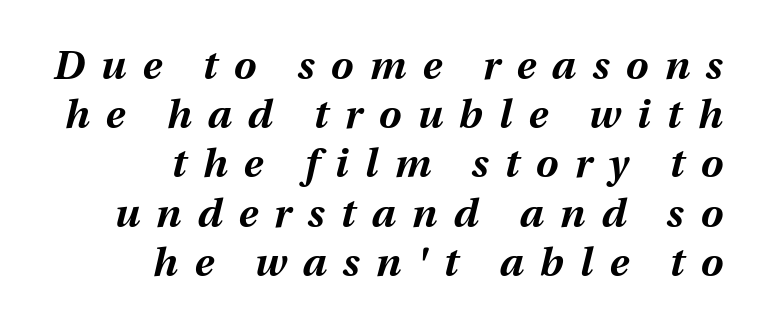
Q: Is the text bold? A: Yes.
Q: Is the text italic (slanted)? A: Yes, it leans right by about 13 degrees.
Q: Is the text underlined? A: No.
Q: How is the paragraph aligned? A: Right-aligned.
Q: Is the spacing between letters normal or unusually wide? A: Unusually wide.
Q: Width (condensed, normal, or wide)? A: Normal.
Q: Stroke contrast? A: Medium.
Q: x-height? A: Medium.
Q: Monospaced? A: No.
